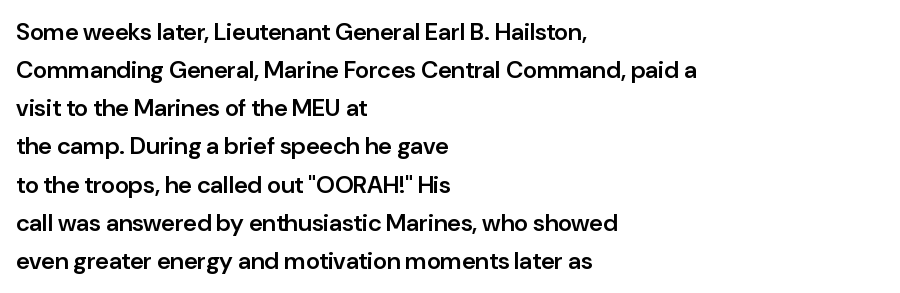
{"italic": "no", "bold": "semi", "underline": "no", "align": "left", "line_spacing": "normal", "line_spacing_ratio": 1.59, "letter_spacing": "normal", "letter_spacing_em": 0.0, "glyph_px": 24}
